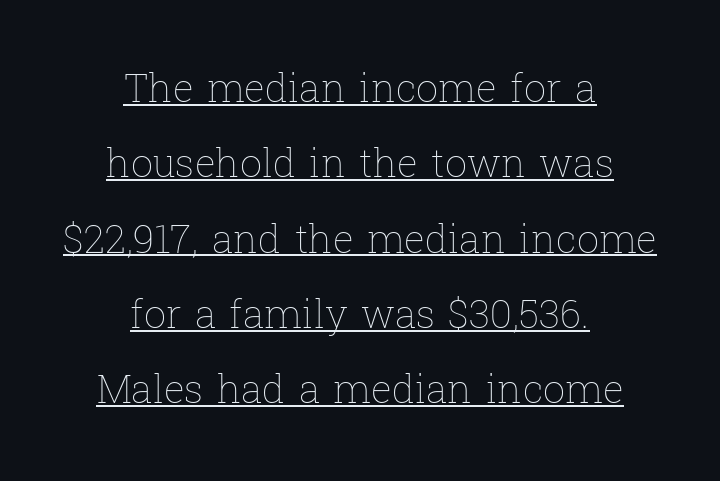
Loosely led — the rows are spread out. No letter is thick-stroked: the sample isn't bold. Looks like regular typesetting: each glyph gets only the width it needs. These lines keep a tight, regular rhythm from letter to letter. Unlike italic type, these characters show no tilt at all.
